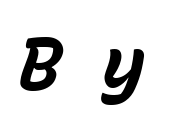
The image shows 75 px bold type, italic (leaning right), monospaced; set unusually wide letter spacing (+0.5 em), not underlined; low stroke contrast and a medium x-height.
